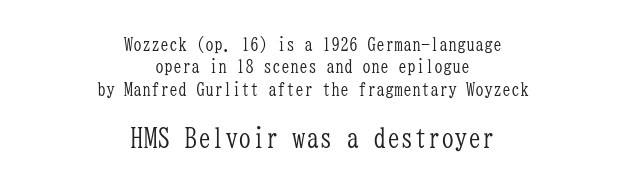
The image shows 27 px text type, upright; set centered, line spacing 1.24x, normal letter spacing, not underlined; the second (bottom) block is 1.5x larger.
